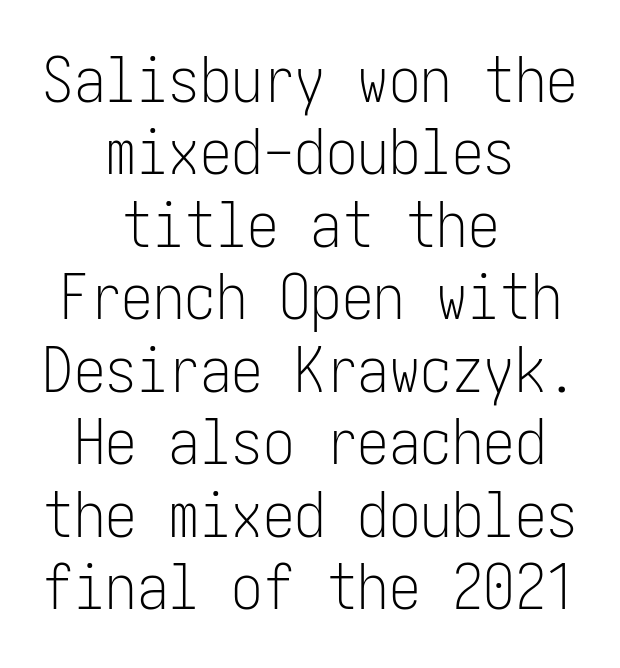
{"serif": "no", "italic": "no", "bold": "no", "weight": "light", "width": "condensed", "stroke_contrast": "low", "x_height": "medium", "underline": "no", "align": "center", "line_spacing": "tight", "line_spacing_ratio": 1.15, "letter_spacing": "normal", "letter_spacing_em": 0.0, "glyph_px": 63}
